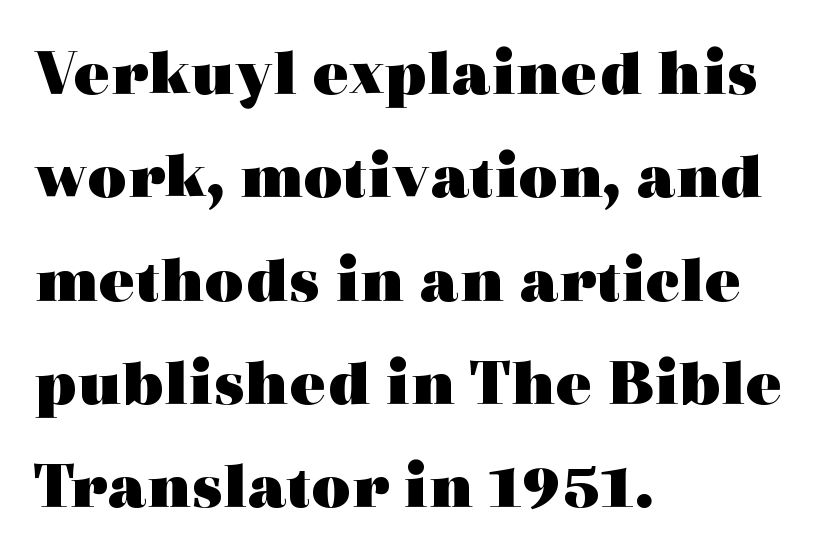
{"serif": "yes", "italic": "no", "bold": "yes", "weight": "heavy", "width": "wide", "x_height": "medium", "monospaced": "no", "underline": "no", "align": "left", "line_spacing": "normal", "line_spacing_ratio": 1.52, "letter_spacing": "normal", "letter_spacing_em": 0.0, "glyph_px": 68}
